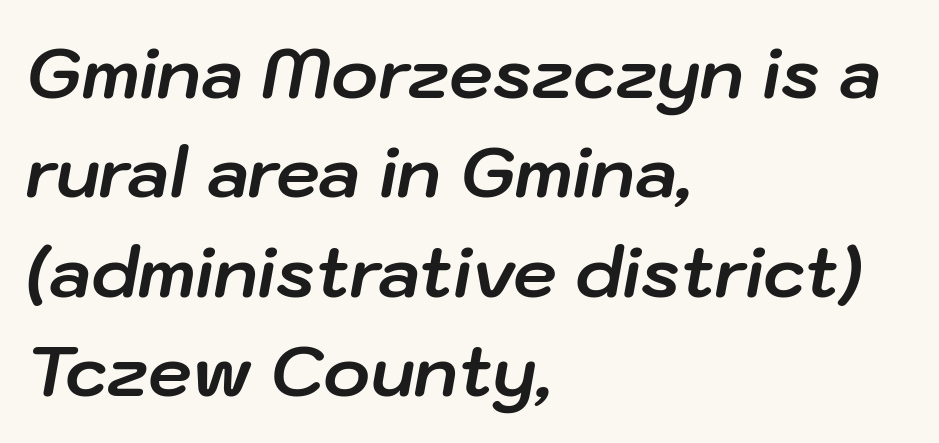
The image shows 70 px bold type, italic (leaning right); set left-aligned, normal line spacing (1.42x), normal letter spacing, not underlined; low stroke contrast and a medium x-height.
